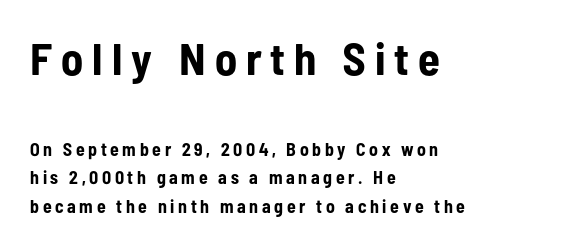
Q: Is the text bold? A: Yes.
Q: Is the text italic (slanted)? A: No, it is upright.
Q: Is the typeface a serif or a sans-serif typeface? A: Sans-serif.
Q: Is the text underlined? A: No.
Q: How is the paragraph aligned? A: Left-aligned.
Q: Is the spacing between letters normal or unusually wide? A: Unusually wide.
Q: Is the spacing between lines tight, normal or loose? A: Normal.
Q: Which block of text is set in a larger size, the first (top) or the second (bottom)? A: The first (top) one.
Q: Width (condensed, normal, or wide)? A: Condensed.
Q: Stroke contrast? A: Low.
Q: x-height? A: Medium.
Q: Monospaced? A: No.
